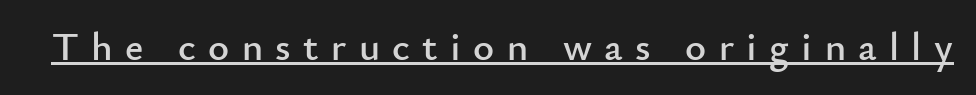
{"serif": "no", "italic": "no", "width": "normal", "stroke_contrast": "low", "x_height": "small", "monospaced": "no", "underline": "yes", "letter_spacing": "wide", "letter_spacing_em": 0.31, "glyph_px": 40}
